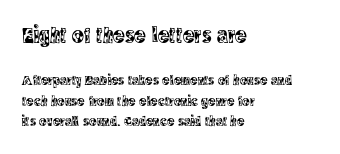
Nothing unusual about the tracking: characters are spaced as the font intends. One-word summary of the alignment: left. Size hierarchy here favors the leading block over the trailing one. The gap between lines stays unmarked. A typesetter would mark this as roman, not italic.
